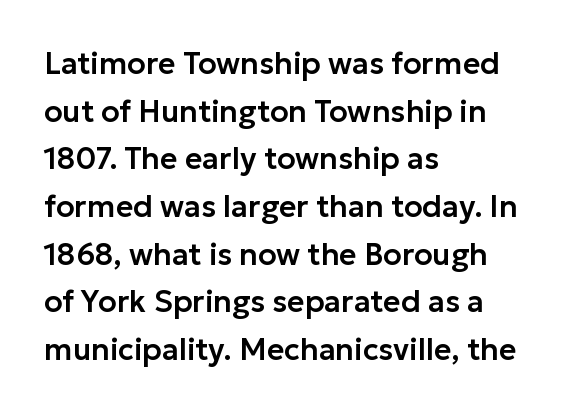
Q: Is the text italic (slanted)? A: No, it is upright.
Q: Is the typeface a serif or a sans-serif typeface? A: Sans-serif.
Q: Is the text underlined? A: No.
Q: How is the paragraph aligned? A: Left-aligned.
Q: Is the spacing between letters normal or unusually wide? A: Normal.
Q: Is the spacing between lines tight, normal or loose? A: Normal.
Q: Width (condensed, normal, or wide)? A: Normal.
Q: Stroke contrast? A: Low.
Q: x-height? A: Medium.
Q: Monospaced? A: No.
